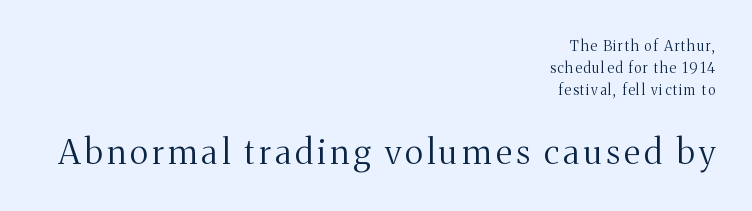
Q: Is the text bold? A: No.
Q: Is the text italic (slanted)? A: No, it is upright.
Q: Is the typeface a serif or a sans-serif typeface? A: Serif.
Q: Is the text underlined? A: No.
Q: How is the paragraph aligned? A: Right-aligned.
Q: Is the spacing between lines tight, normal or loose? A: Normal.
Q: Which block of text is set in a larger size, the first (top) or the second (bottom)? A: The second (bottom) one.
Q: Width (condensed, normal, or wide)? A: Normal.
Q: Stroke contrast? A: Medium.
Q: x-height? A: Medium.
Q: Monospaced? A: No.
